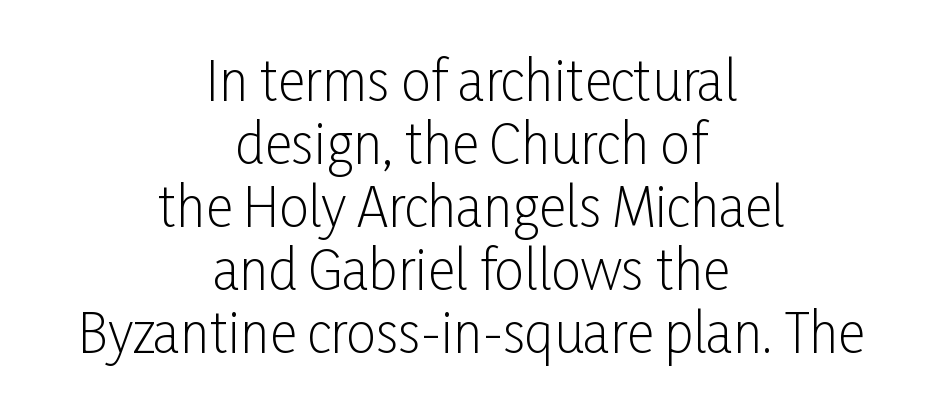
Varying glyph widths throughout — classic text-font behaviour. Has an underline been added? It has not. Neither beginnings nor endings align; midpoints do. No letter is thick-stroked: the sample isn't bold. Notice how the stems are strictly vertical — no italics here.
